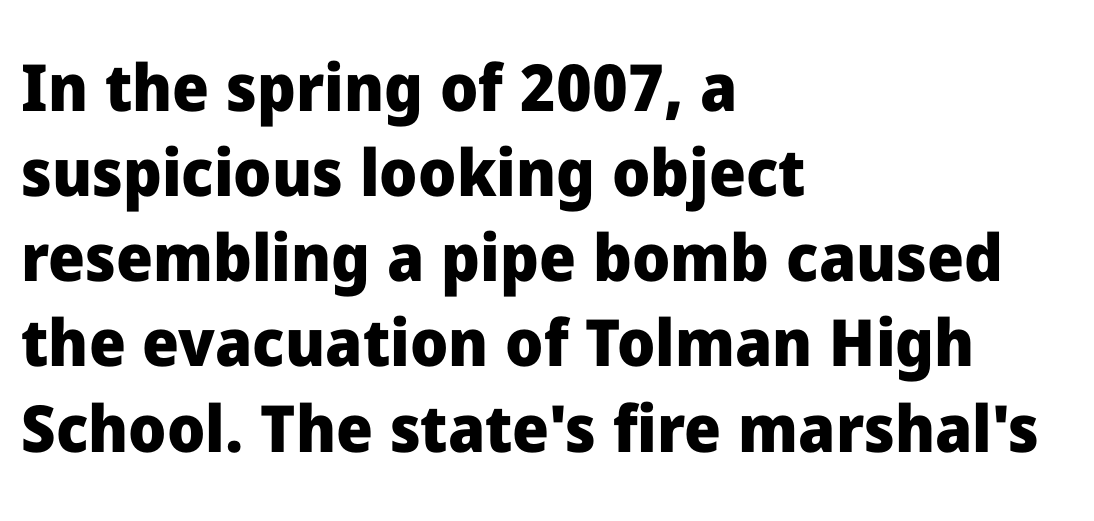
{"serif": "no", "italic": "no", "bold": "yes", "weight": "heavy", "width": "normal", "stroke_contrast": "low", "x_height": "medium", "monospaced": "no", "underline": "no", "align": "left", "line_spacing": "normal", "line_spacing_ratio": 1.31, "letter_spacing": "normal", "letter_spacing_em": 0.0, "glyph_px": 65}
